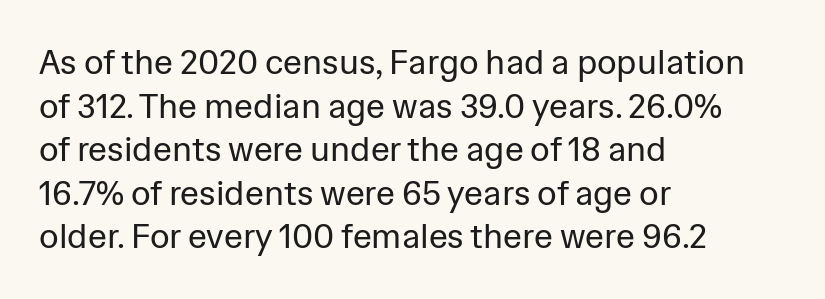
Q: Is the text bold? A: No.
Q: Is the text italic (slanted)? A: No, it is upright.
Q: Is the typeface a serif or a sans-serif typeface? A: Sans-serif.
Q: Is the text underlined? A: No.
Q: How is the paragraph aligned? A: Left-aligned.
Q: Is the spacing between letters normal or unusually wide? A: Normal.
Q: Is the spacing between lines tight, normal or loose? A: Normal.
Q: Width (condensed, normal, or wide)? A: Normal.
Q: Stroke contrast? A: Low.
Q: x-height? A: Medium.
Q: Monospaced? A: No.
